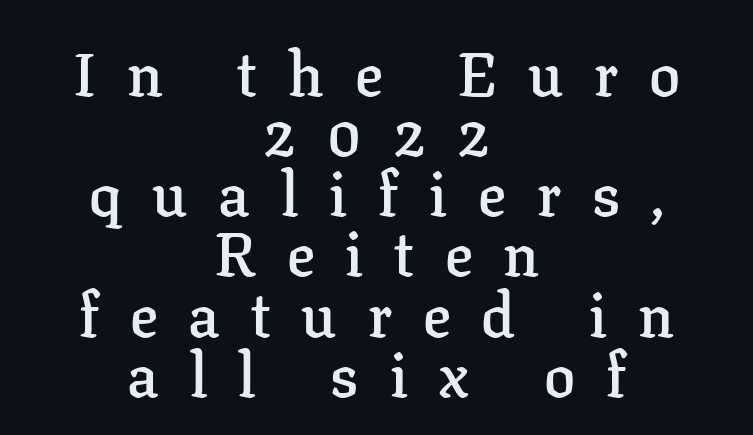
Q: Is the text bold? A: Semi-bold.
Q: Is the text italic (slanted)? A: No, it is upright.
Q: Is the typeface a serif or a sans-serif typeface? A: Serif.
Q: Is the text underlined? A: No.
Q: How is the paragraph aligned? A: Centered.
Q: Is the spacing between letters normal or unusually wide? A: Unusually wide.
Q: Is the spacing between lines tight, normal or loose? A: Tight.
Q: Width (condensed, normal, or wide)? A: Normal.
Q: Stroke contrast? A: Low.
Q: x-height? A: Medium.
Q: Monospaced? A: No.
